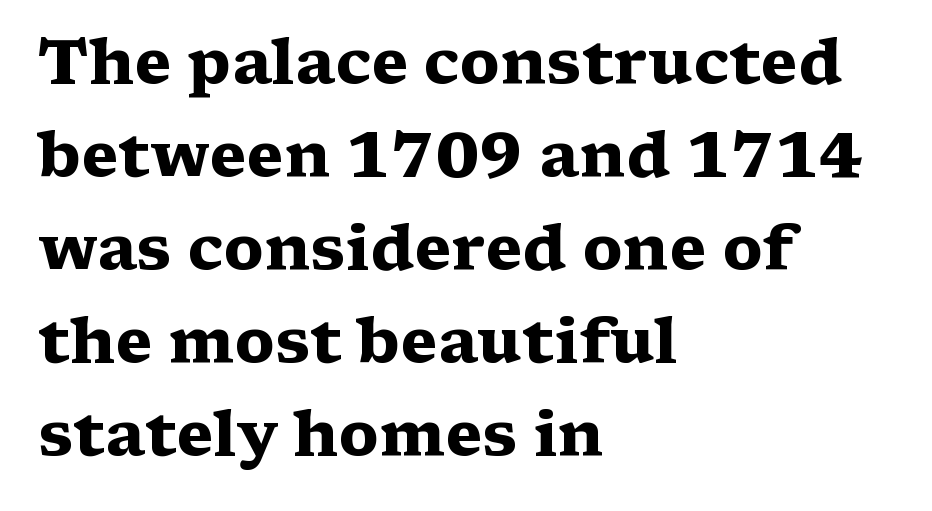
Think of a printed novel: that variable character pitch is what you see here. Notice how the passage keeps a crisp vertical edge on the left only. Summary of vertical rhythm: regular, with standard interline spacing. Style check: upright.
